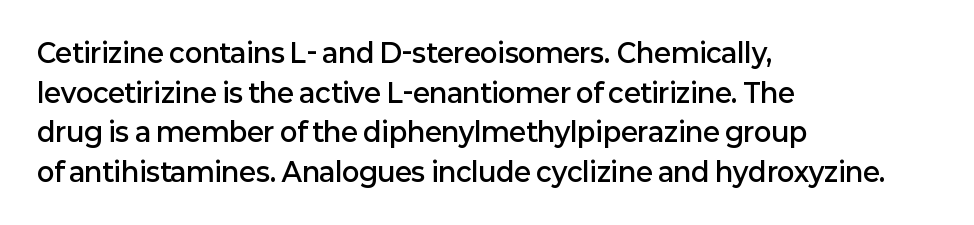
Q: Is the text bold? A: Semi-bold.
Q: Is the text italic (slanted)? A: No, it is upright.
Q: Is the text underlined? A: No.
Q: How is the paragraph aligned? A: Left-aligned.
Q: Is the spacing between letters normal or unusually wide? A: Normal.
Q: Is the spacing between lines tight, normal or loose? A: Normal.
